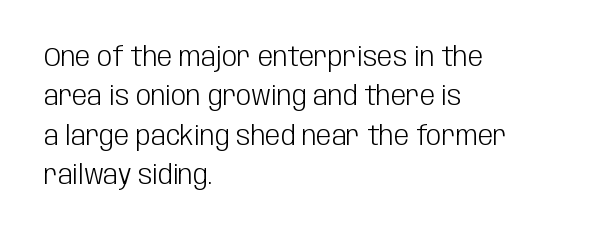
Q: Is the text bold? A: No.
Q: Is the text italic (slanted)? A: No, it is upright.
Q: Is the text underlined? A: No.
Q: How is the paragraph aligned? A: Left-aligned.
Q: Is the spacing between letters normal or unusually wide? A: Normal.
Q: Is the spacing between lines tight, normal or loose? A: Normal.
